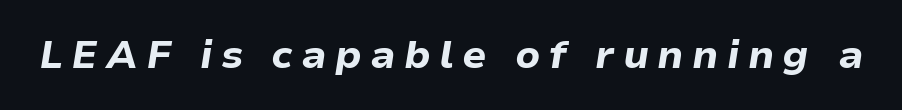
Q: Is the text bold? A: Yes.
Q: Is the text italic (slanted)? A: Yes, it leans right by about 9 degrees.
Q: Is the text underlined? A: No.
Q: Is the spacing between letters normal or unusually wide? A: Unusually wide.
Q: Width (condensed, normal, or wide)? A: Normal.
Q: Stroke contrast? A: Low.
Q: x-height? A: Medium.
Q: Monospaced? A: No.
